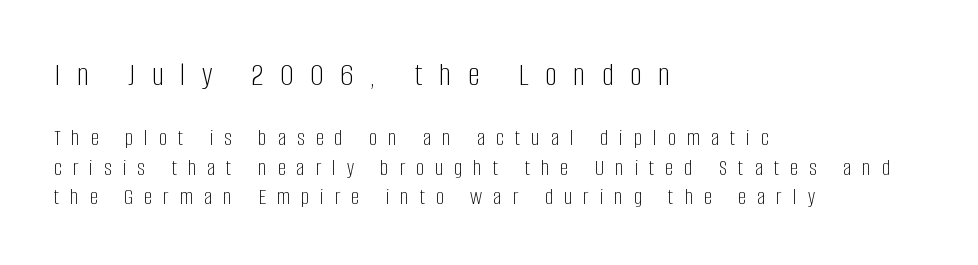
{"serif": "no", "italic": "no", "bold": "no", "weight": "light", "width": "condensed", "stroke_contrast": "low", "x_height": "large", "monospaced": "no", "underline": "no", "align": "left", "line_spacing": "normal", "line_spacing_ratio": 1.27, "letter_spacing": "wide", "letter_spacing_em": 0.48, "larger_block": "first", "size_ratio": 1.48, "glyph_px": 34}
